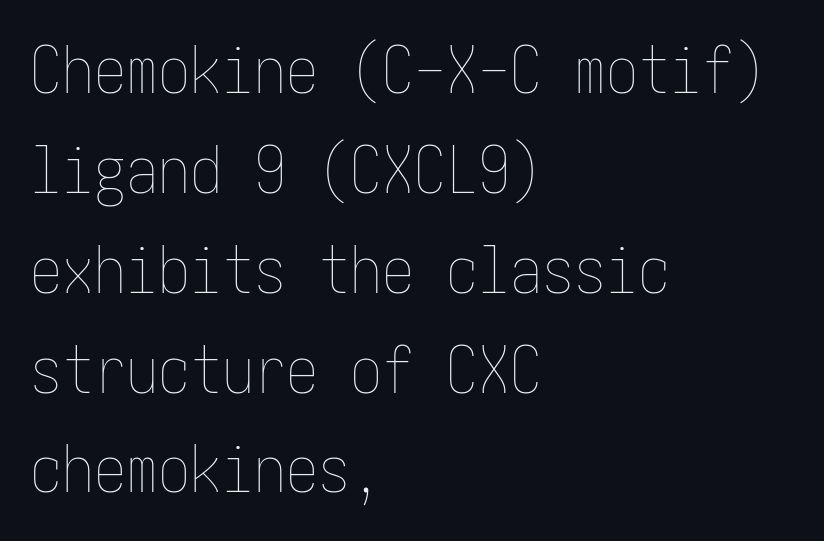
Q: Is the text bold? A: No.
Q: Is the text italic (slanted)? A: No, it is upright.
Q: Is the text underlined? A: No.
Q: How is the paragraph aligned? A: Left-aligned.
Q: Is the spacing between letters normal or unusually wide? A: Normal.
Q: Is the spacing between lines tight, normal or loose? A: Normal.
Q: Width (condensed, normal, or wide)? A: Condensed.
Q: Stroke contrast? A: Low.
Q: x-height? A: Medium.
